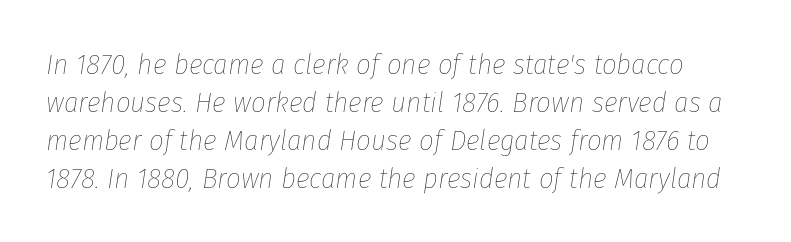
The image shows 29 px thin, condensed type, italic (leaning right); set normal line spacing (1.31x), normal letter spacing, not underlined; low stroke contrast and a medium x-height.
